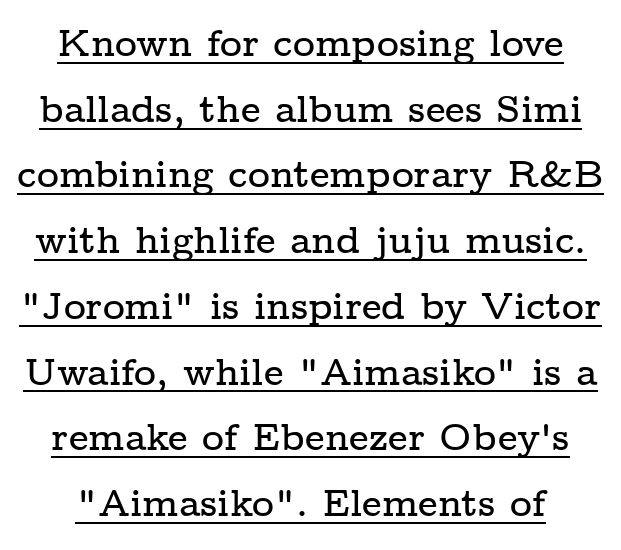
{"serif": "yes", "italic": "no", "width": "wide", "stroke_contrast": "low", "x_height": "medium", "monospaced": "no", "underline": "yes", "line_spacing_ratio": 1.73, "letter_spacing": "normal", "letter_spacing_em": 0.0, "glyph_px": 38}
